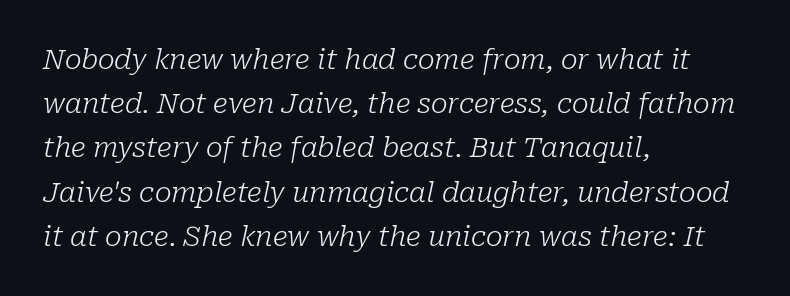
Q: Is the text bold? A: No.
Q: Is the text italic (slanted)? A: Yes, it leans right by about 10 degrees.
Q: Is the typeface a serif or a sans-serif typeface? A: Serif.
Q: Is the text underlined? A: No.
Q: How is the paragraph aligned? A: Left-aligned.
Q: Is the spacing between letters normal or unusually wide? A: Normal.
Q: Is the spacing between lines tight, normal or loose? A: Normal.
Q: Width (condensed, normal, or wide)? A: Normal.
Q: Stroke contrast? A: Low.
Q: x-height? A: Medium.
Q: Monospaced? A: No.
